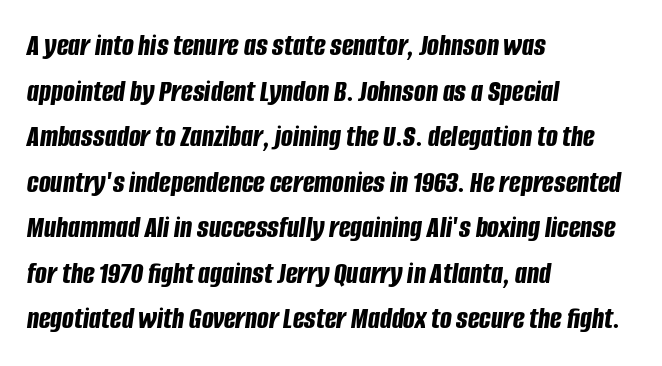
The image shows 31 px bold, condensed type, italic (leaning right); set left-aligned, normal line spacing (1.47x), normal letter spacing, not underlined; low stroke contrast and a large x-height.
